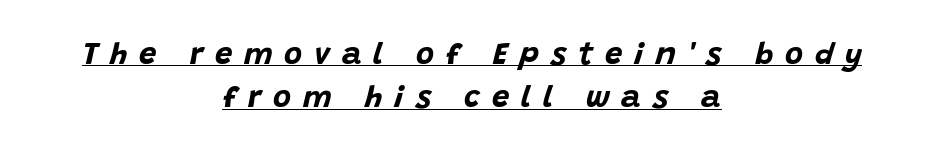
Q: Is the text bold? A: Yes.
Q: Is the text italic (slanted)? A: Yes, it leans right by about 15 degrees.
Q: Is the text underlined? A: Yes.
Q: How is the paragraph aligned? A: Centered.
Q: Is the spacing between letters normal or unusually wide? A: Unusually wide.
Q: Is the spacing between lines tight, normal or loose? A: Normal.
Q: Width (condensed, normal, or wide)? A: Normal.
Q: Stroke contrast? A: Low.
Q: x-height? A: Large.
Q: Monospaced? A: No.
